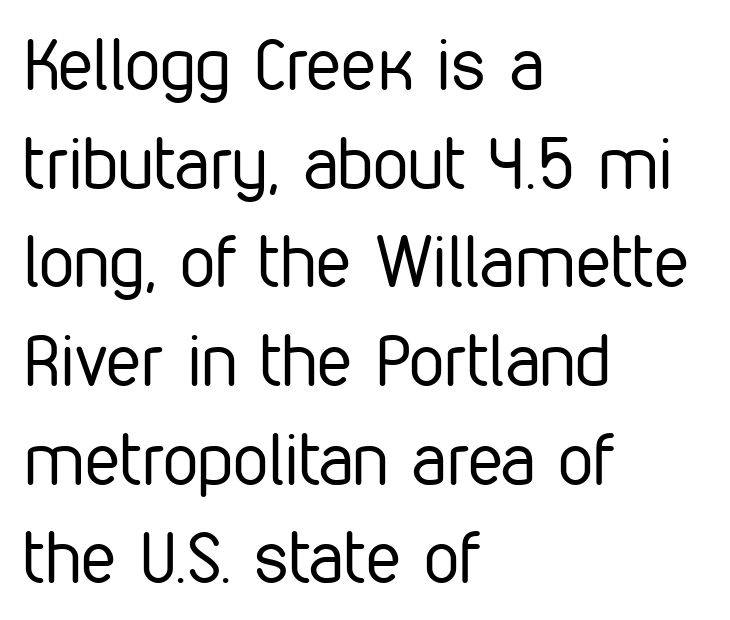
{"serif": "no", "italic": "no", "bold": "no", "weight": "regular", "width": "condensed", "stroke_contrast": "low", "x_height": "medium", "monospaced": "no", "underline": "no", "align": "left", "line_spacing": "normal", "line_spacing_ratio": 1.39, "letter_spacing": "normal", "letter_spacing_em": 0.0, "glyph_px": 71}
